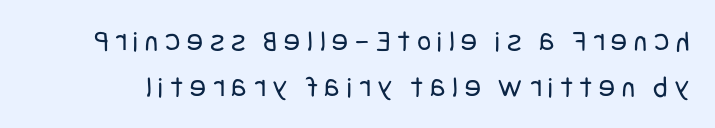
{"serif": "no", "italic": "no", "bold": "no", "weight": "regular", "width": "condensed", "stroke_contrast": "low", "x_height": "large", "underline": "no", "line_spacing": "normal", "line_spacing_ratio": 1.52, "letter_spacing": "wide", "letter_spacing_em": 0.23, "glyph_px": 30}
